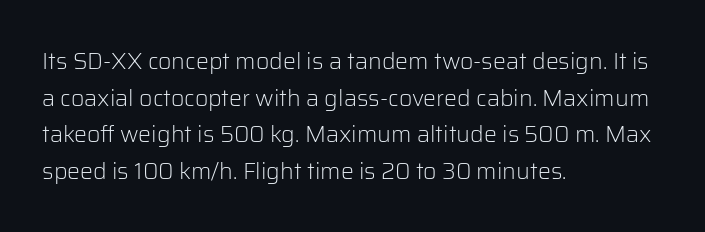
Notice how descenders clear the ascenders below comfortably — that's standard leading. Heft: none added — not bold. Posture: upright roman. The tracking reads as untouched default to a designer's eye. If you drew a ruler down the left edge, every line would touch it.
